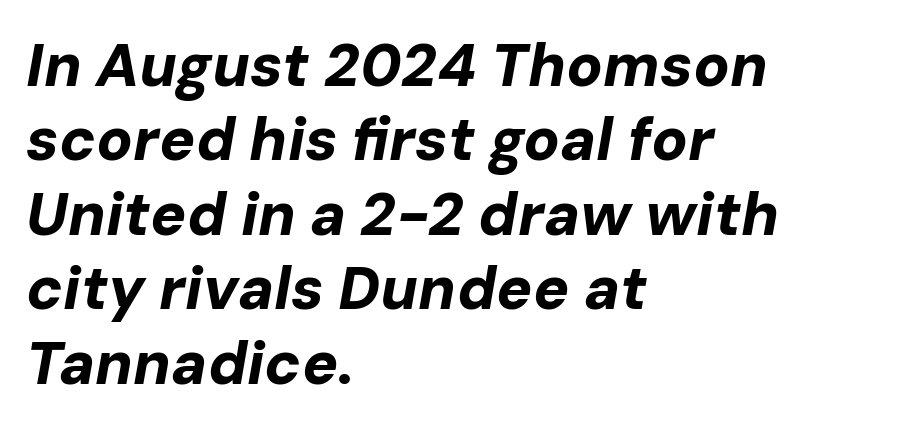
The image shows 60 px bold type, italic (leaning right); set left-aligned, line spacing 1.24x, normal letter spacing, not underlined; low stroke contrast and a medium x-height.
